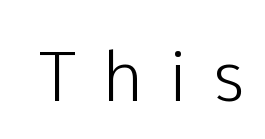
The image shows 68 px sans-serif type, upright; set unusually wide letter spacing (+0.39 em), not underlined; low stroke contrast and a medium x-height.
